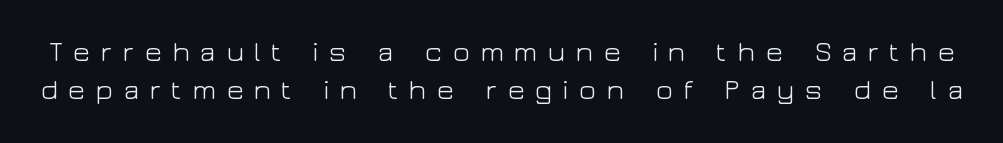
{"serif": "no", "italic": "no", "bold": "no", "weight": "light", "width": "wide", "stroke_contrast": "low", "x_height": "medium", "monospaced": "no", "underline": "no", "line_spacing": "normal", "line_spacing_ratio": 1.32, "letter_spacing": "wide", "letter_spacing_em": 0.33, "glyph_px": 29}
